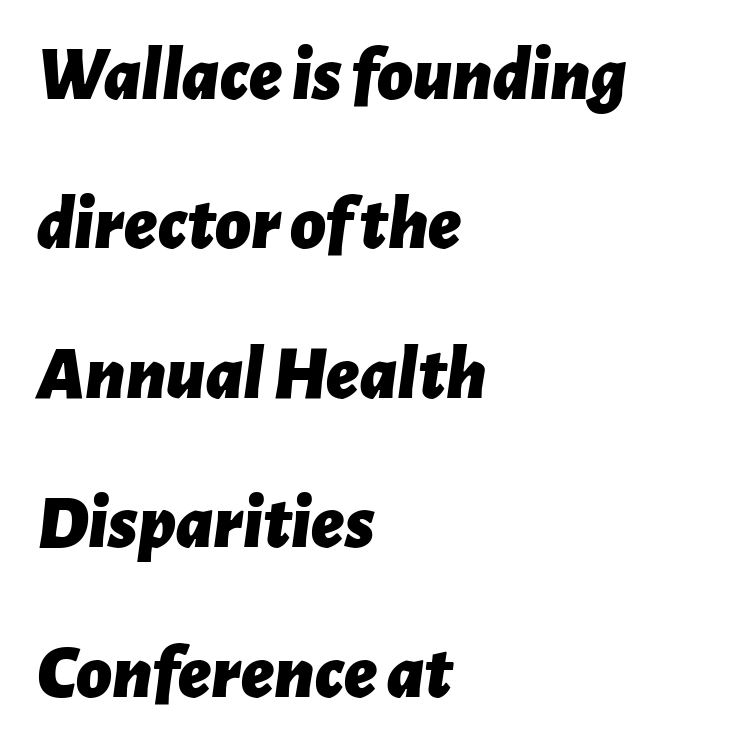
{"italic": "yes", "lean": "right", "slant_degrees": 7, "bold": "yes", "weight": "bold", "width": "normal", "stroke_contrast": "low", "x_height": "medium", "monospaced": "no", "underline": "no", "align": "left", "line_spacing": "loose", "line_spacing_ratio": 1.94, "letter_spacing": "normal", "letter_spacing_em": 0.0, "glyph_px": 77}
